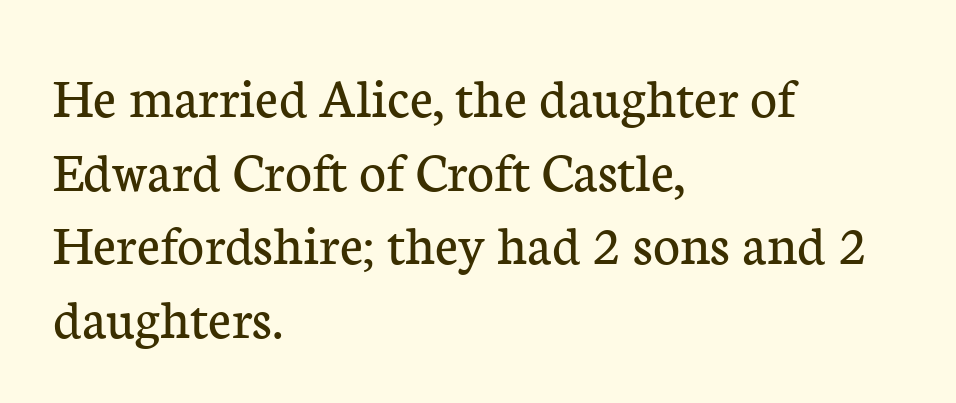
Honestly, the row spacing looks completely unremarkable. This rendering leaves character spacing at its baseline value. The lettering stays uniformly vertical, giving the passage a roman look. The passage is arranged the way most books set body copy — flush left.
